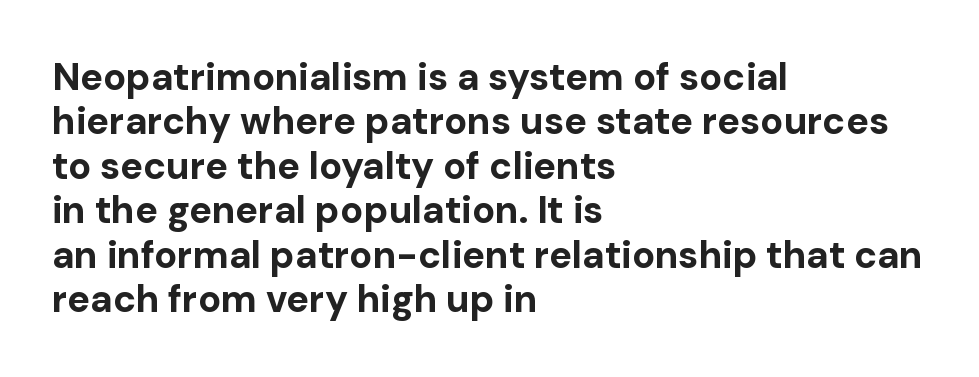
Q: Is the text bold? A: Yes.
Q: Is the text italic (slanted)? A: No, it is upright.
Q: Is the typeface a serif or a sans-serif typeface? A: Sans-serif.
Q: Is the text underlined? A: No.
Q: How is the paragraph aligned? A: Left-aligned.
Q: Is the spacing between letters normal or unusually wide? A: Normal.
Q: Width (condensed, normal, or wide)? A: Normal.
Q: Stroke contrast? A: Low.
Q: x-height? A: Medium.
Q: Monospaced? A: No.
